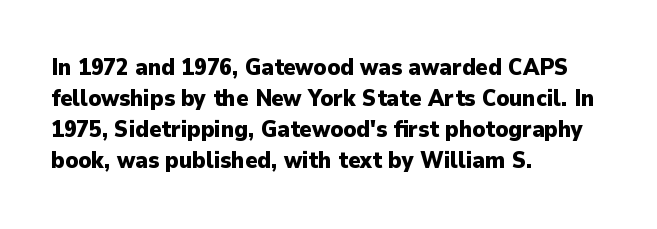
{"italic": "no", "bold": "yes", "underline": "no", "align": "left", "line_spacing": "normal", "line_spacing_ratio": 1.35, "letter_spacing": "normal", "letter_spacing_em": 0.0, "glyph_px": 23}
